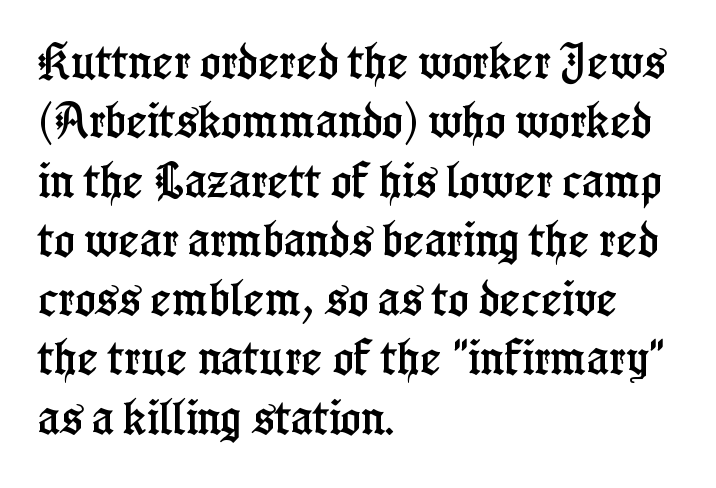
{"serif": "yes", "italic": "no", "width": "condensed", "stroke_contrast": "low", "x_height": "medium", "monospaced": "no", "underline": "no", "align": "left", "line_spacing": "normal", "line_spacing_ratio": 1.52, "letter_spacing": "normal", "letter_spacing_em": 0.0, "glyph_px": 39}
